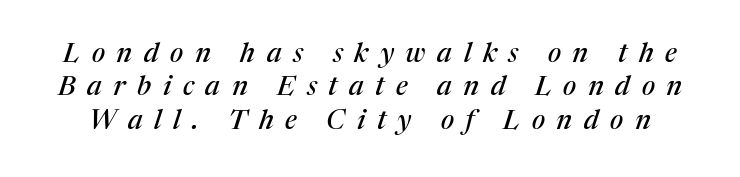
Q: Is the text italic (slanted)? A: Yes, it leans right by about 17 degrees.
Q: Is the text underlined? A: No.
Q: Is the spacing between letters normal or unusually wide? A: Unusually wide.
